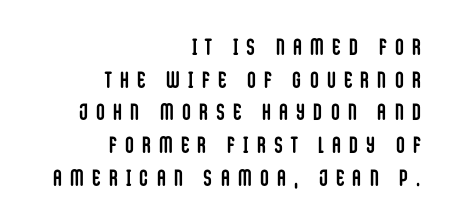
Q: Is the text bold? A: Yes.
Q: Is the text italic (slanted)? A: No, it is upright.
Q: Is the text underlined? A: No.
Q: How is the paragraph aligned? A: Right-aligned.
Q: Is the spacing between letters normal or unusually wide? A: Unusually wide.
Q: Is the spacing between lines tight, normal or loose? A: Normal.
